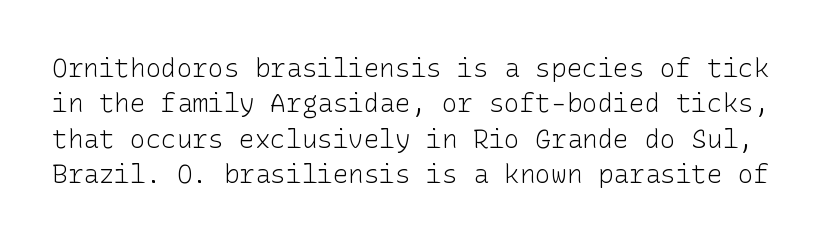
{"italic": "no", "bold": "no", "underline": "no", "line_spacing": "normal", "line_spacing_ratio": 1.36, "letter_spacing": "normal", "letter_spacing_em": 0.0, "glyph_px": 26}
